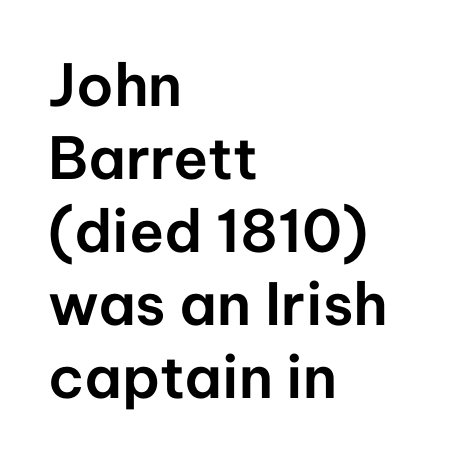
The glyphs are unaccompanied by any horizontal stroke below them. The rendering uses natural spacing where letterforms have individual widths. In terms of letterform style, serifs are entirely absent. Tall strokes in this sample are plumb rather than angled. You could call the tracking neutral — neither tight nor loose. Compared with typical paragraphs, the rows here are spaced about the same.
